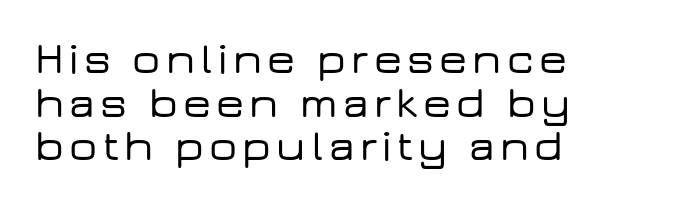
The image shows 44 px wide sans-serif type, upright; set left-aligned, tight line spacing (0.99x), not underlined; low stroke contrast and a medium x-height.
